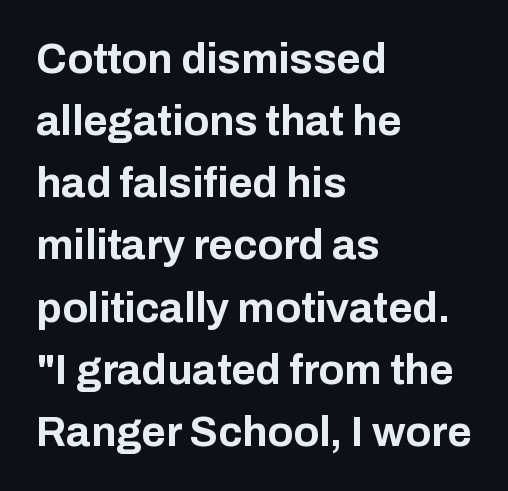
A normal amount of white space separates one row of letters from the next. Notice how the passage keeps a crisp vertical edge on the left only. Here the glyphs are tracked normally, forming tight word shapes. The face used here is a sans, in the tradition of grotesques and geometrics. What weight is shown? A full bold with thick strokes. Posture: vertical.
